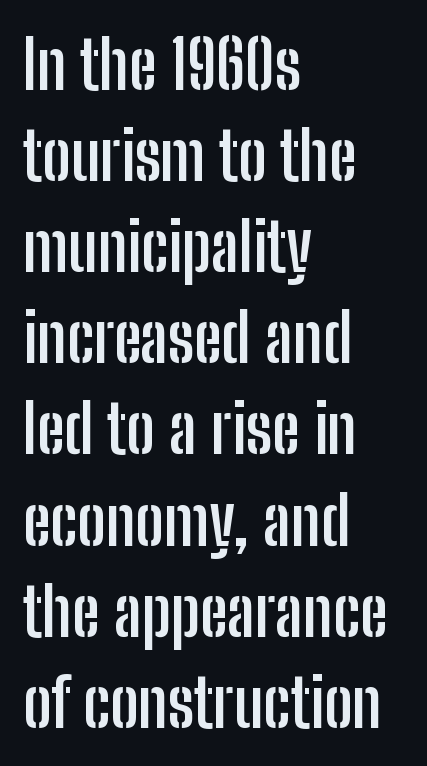
The image shows 68 px semibold, condensed sans-serif type, upright; set left-aligned, normal line spacing (1.34x), normal letter spacing, not underlined; low stroke contrast and a medium x-height.
